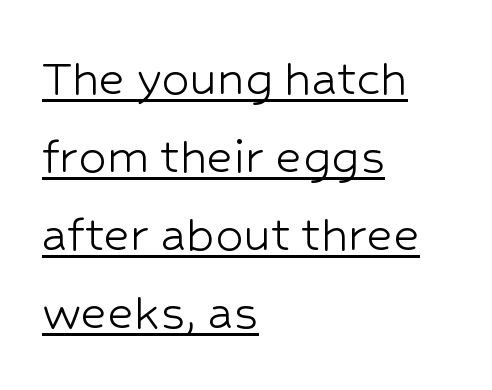
The image shows 56 px light sans-serif type, upright; set left-aligned, normal line spacing (1.39x), normal letter spacing, underlined; low stroke contrast and a medium x-height.
